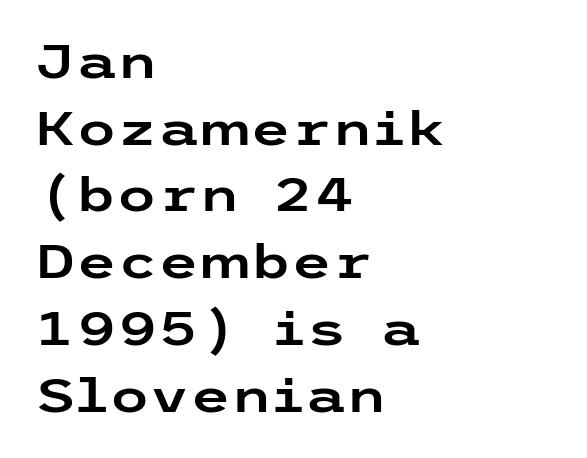
The rendering uses a moderate line-height, typical for paragraphs. Standard letterfit; no display-style spreading of the glyphs. The paragraph has a hard left edge and a soft right edge. The letters stand upright; this is a roman face.
